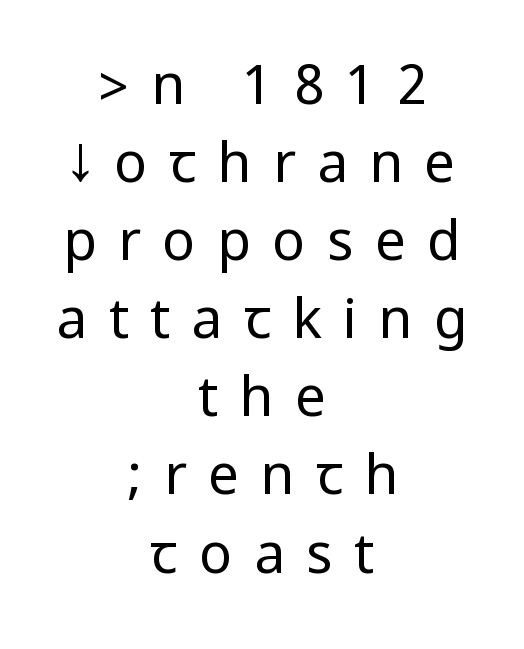
The image shows 55 px regular-weight, condensed sans-serif type, upright; set centered, normal line spacing (1.42x), unusually wide letter spacing (+0.39 em), not underlined; low stroke contrast.
